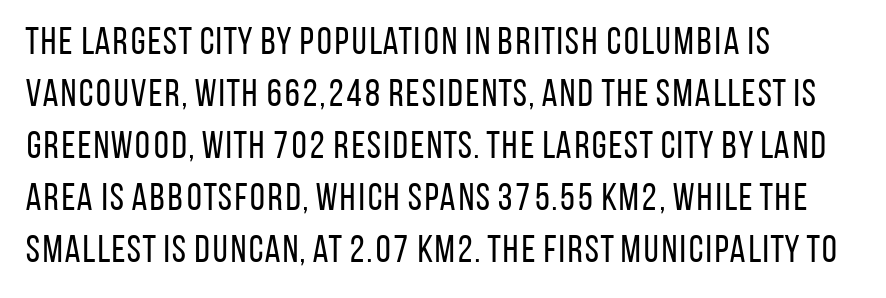
Do the characters align in a grid? No, the font is proportional. Stems here are at most as thick as an everyday book face. Honestly, there is no underline to notice here at all. This is sans-serif lettering, the kind often seen on screens and signage. The setting favours the left margin, as ordinary paragraphs usually do.
